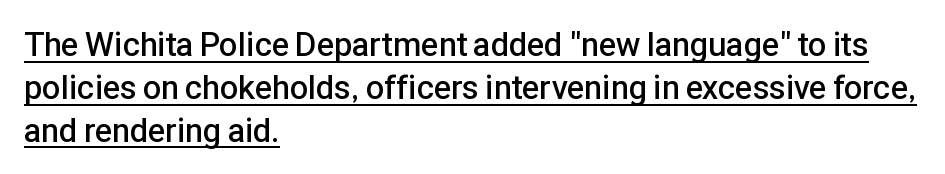
Q: Is the text bold? A: Semi-bold.
Q: Is the text italic (slanted)? A: No, it is upright.
Q: Is the typeface a serif or a sans-serif typeface? A: Sans-serif.
Q: Is the text underlined? A: Yes.
Q: How is the paragraph aligned? A: Left-aligned.
Q: Is the spacing between letters normal or unusually wide? A: Normal.
Q: Is the spacing between lines tight, normal or loose? A: Normal.
Q: Width (condensed, normal, or wide)? A: Normal.
Q: Stroke contrast? A: Low.
Q: x-height? A: Medium.
Q: Monospaced? A: No.
